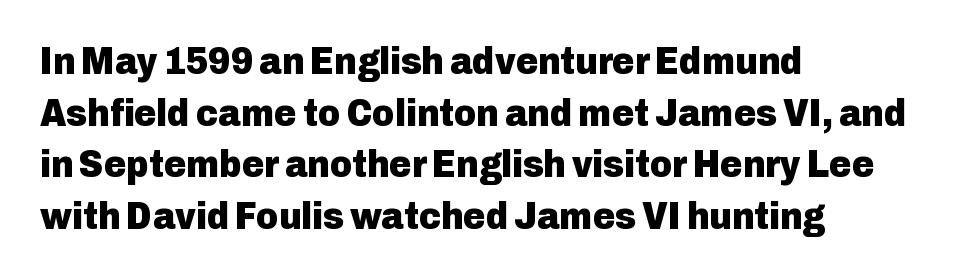
The lettering stays uniformly vertical, giving the passage a roman look. The strip under each line holds only bare page. Observe the absence of serifs on each vertical stroke in this sample. Summary of weight: heavy, a full bold. The line-height multiplier appears to be the usual default.
